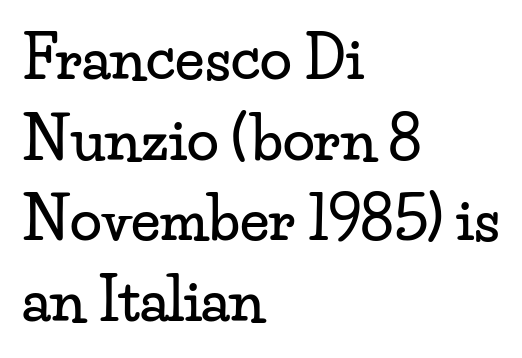
Q: Is the text italic (slanted)? A: No, it is upright.
Q: Is the typeface a serif or a sans-serif typeface? A: Serif.
Q: Is the text underlined? A: No.
Q: How is the paragraph aligned? A: Left-aligned.
Q: Is the spacing between letters normal or unusually wide? A: Normal.
Q: Is the spacing between lines tight, normal or loose? A: Normal.
Q: Width (condensed, normal, or wide)? A: Wide.
Q: Stroke contrast? A: Low.
Q: x-height? A: Small.
Q: Monospaced? A: No.
